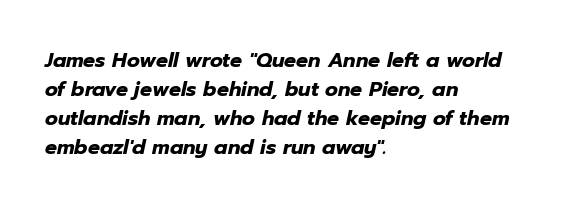
{"italic": "yes", "lean": "right", "slant_degrees": 12, "bold": "yes", "underline": "no", "align": "left", "line_spacing": "normal", "line_spacing_ratio": 1.45, "letter_spacing": "normal", "letter_spacing_em": 0.0, "glyph_px": 20}
